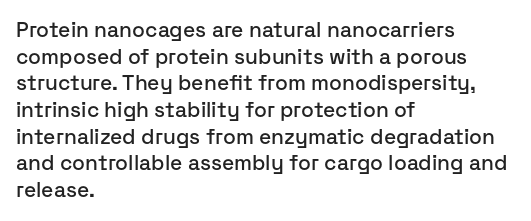
{"italic": "no", "underline": "no", "align": "left", "line_spacing": "normal", "line_spacing_ratio": 1.27, "letter_spacing": "normal", "letter_spacing_em": 0.0, "glyph_px": 21}
